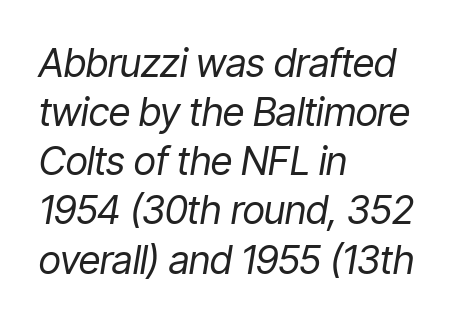
Honestly, the row spacing looks completely unremarkable. A typesetter would call this proportional, since set widths differ per character. Typeset ragged right — the left edge is the straight one. A typesetter would mark this as italic. Decoration check: the copy has no underline.
